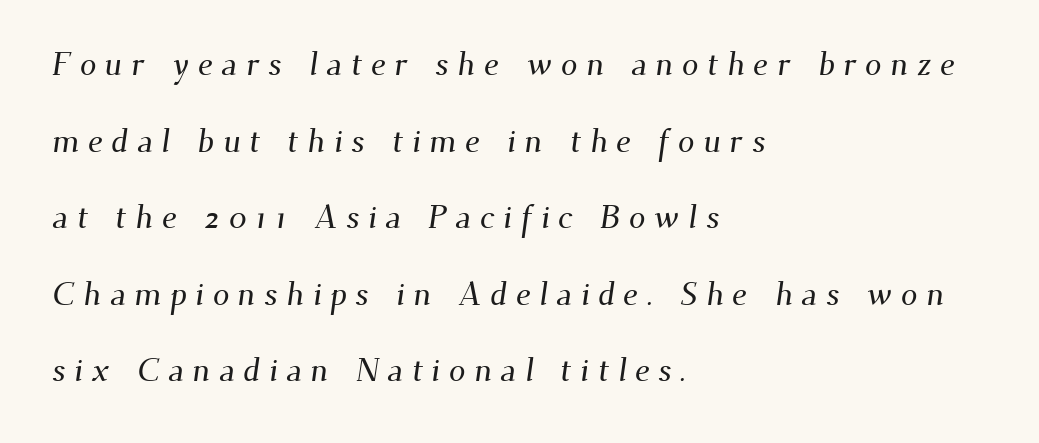
The image shows 33 px serif type; set left-aligned, loose line spacing (2.32x), unusually wide letter spacing (+0.26 em), not underlined; medium stroke contrast and a small x-height.
